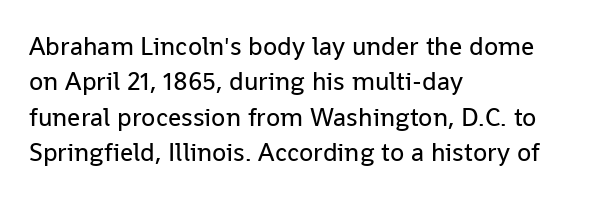
The image shows 26 px text type, upright; set left-aligned, normal line spacing (1.36x), normal letter spacing, not underlined.
